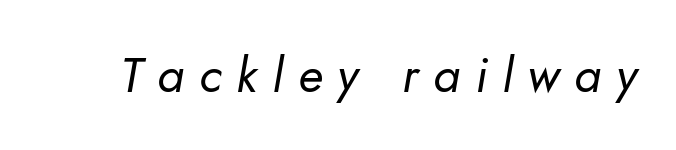
{"serif": "no", "bold": "no", "weight": "regular", "width": "normal", "stroke_contrast": "low", "x_height": "small", "monospaced": "no", "underline": "no", "letter_spacing": "wide", "letter_spacing_em": 0.3, "glyph_px": 49}
